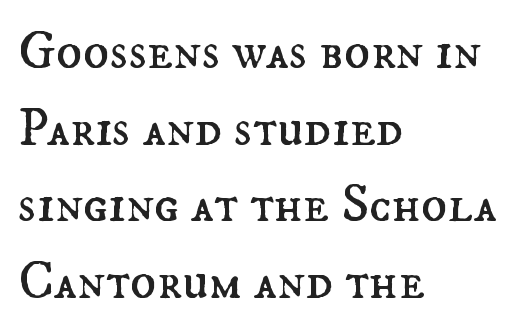
The image shows 54 px regular-weight type, upright; set left-aligned, normal line spacing (1.42x), normal letter spacing, not underlined; medium stroke contrast and a small x-height.
